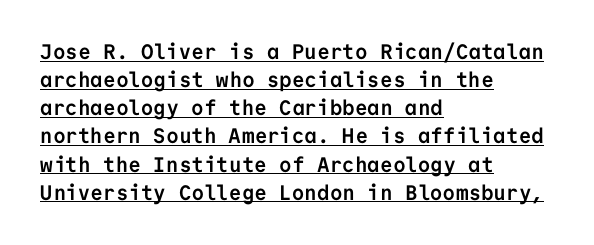
Which margin do the lines hug? The left one — the right edge is uneven. Style check: upright. I'd describe the lettering as bold — thick and assertive. The leading is moderate, giving the passage an even texture.
